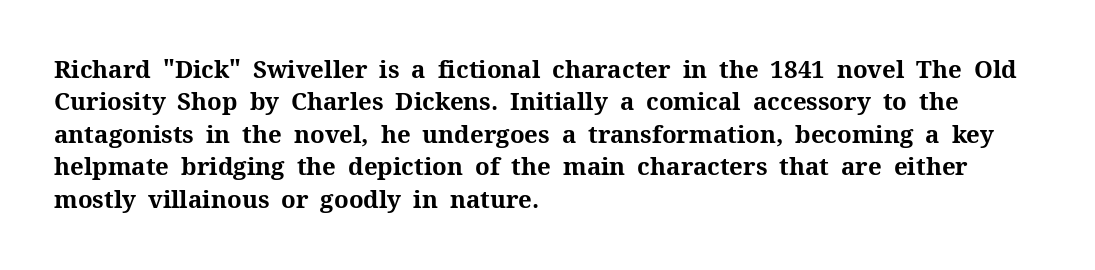
{"italic": "no", "bold": "yes", "underline": "no", "align": "left", "line_spacing": "normal", "line_spacing_ratio": 1.35, "letter_spacing": "normal", "letter_spacing_em": 0.0, "glyph_px": 24}
